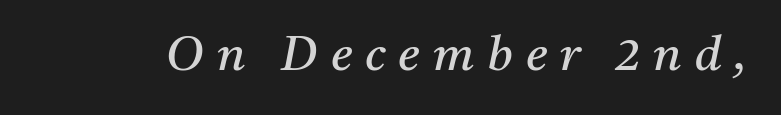
Nobody drew a line under any word here. Does extra space separate the letters? Yes, quite a lot of it. Typographically, this falls in the serif category. The passage shown is not bold in any degree.
